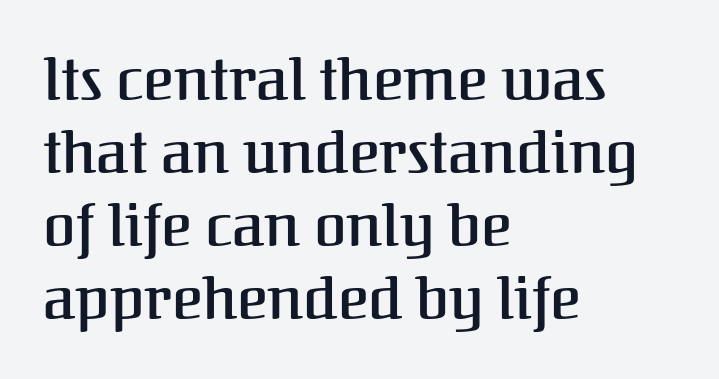
The image shows 59 px serif type, upright; set left-aligned, line spacing 1.24x, normal letter spacing, not underlined; medium stroke contrast and a medium x-height.
